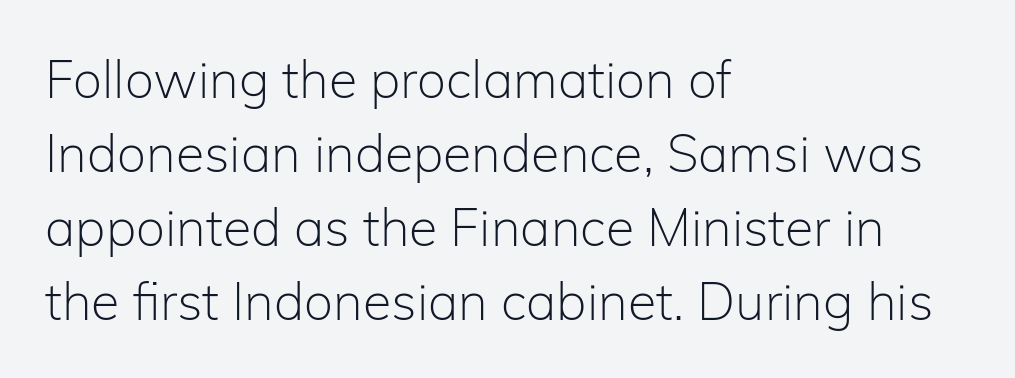
Q: Is the text bold? A: No.
Q: Is the text italic (slanted)? A: No, it is upright.
Q: Is the typeface a serif or a sans-serif typeface? A: Sans-serif.
Q: Is the text underlined? A: No.
Q: How is the paragraph aligned? A: Left-aligned.
Q: Is the spacing between letters normal or unusually wide? A: Normal.
Q: Is the spacing between lines tight, normal or loose? A: Normal.
Q: Width (condensed, normal, or wide)? A: Normal.
Q: Stroke contrast? A: Low.
Q: x-height? A: Medium.
Q: Monospaced? A: No.
